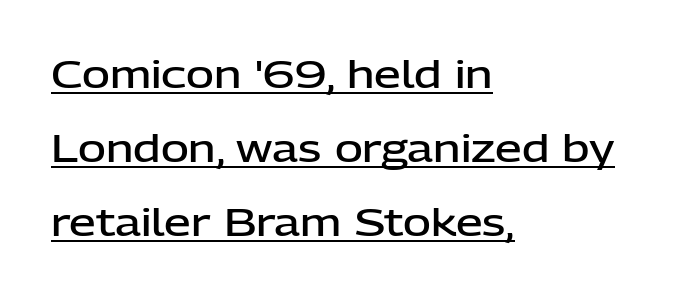
Q: Is the text bold? A: Semi-bold.
Q: Is the text italic (slanted)? A: No, it is upright.
Q: Is the typeface a serif or a sans-serif typeface? A: Sans-serif.
Q: Is the text underlined? A: Yes.
Q: How is the paragraph aligned? A: Left-aligned.
Q: Is the spacing between letters normal or unusually wide? A: Normal.
Q: Is the spacing between lines tight, normal or loose? A: Loose.
Q: Width (condensed, normal, or wide)? A: Normal.
Q: Stroke contrast? A: Low.
Q: x-height? A: Medium.
Q: Monospaced? A: No.
